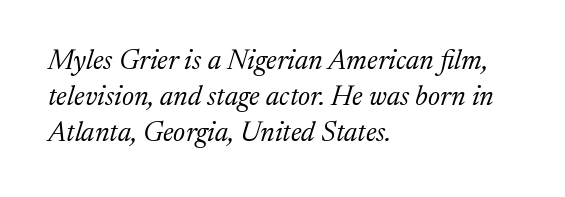
Caption: multi-line text, flush left, ragged right. Does extra space separate the letters? No, they use regular spacing. This sample keeps an unexceptional amount of space between lines. Note the varied advance widths — an 'i' is clearly narrower than an 'm'. A typesetter would label this face a serif.
